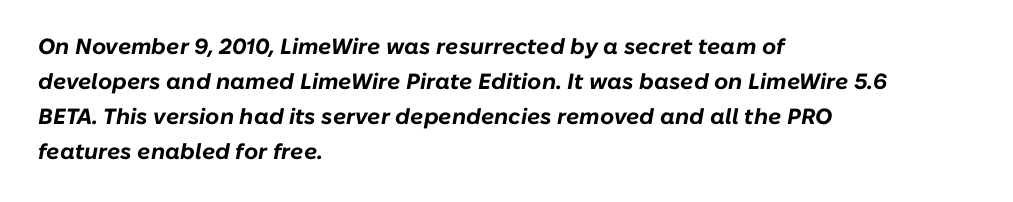
You'd pick this weight for a headline — it's a proper bold. These lines stack with their left ends in a neat column. Evenly set lines give the paragraph a standard silhouette. Spacing between characters is what you'd get straight out of the box. Honestly, there is no underline to notice here at all.
